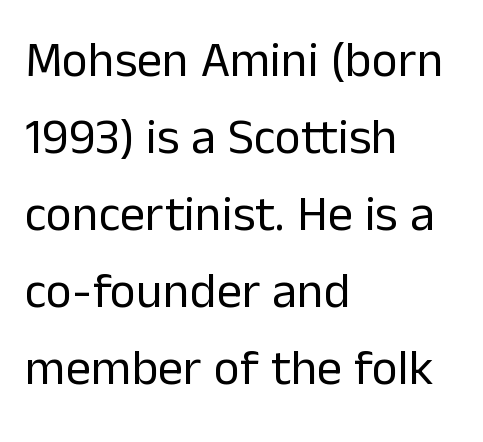
Q: Is the text bold? A: No.
Q: Is the text italic (slanted)? A: No, it is upright.
Q: Is the typeface a serif or a sans-serif typeface? A: Sans-serif.
Q: Is the text underlined? A: No.
Q: How is the paragraph aligned? A: Left-aligned.
Q: Is the spacing between letters normal or unusually wide? A: Normal.
Q: Is the spacing between lines tight, normal or loose? A: Normal.
Q: Width (condensed, normal, or wide)? A: Normal.
Q: Stroke contrast? A: Low.
Q: x-height? A: Medium.
Q: Monospaced? A: No.
